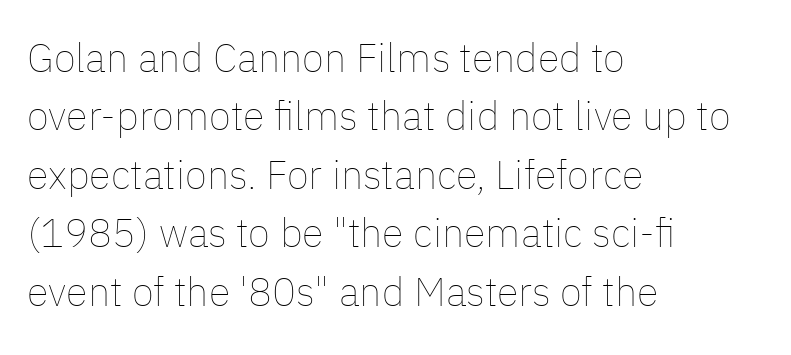
The image shows 40 px thin type, upright; set left-aligned, normal line spacing (1.46x), normal letter spacing, not underlined; low stroke contrast and a medium x-height.
